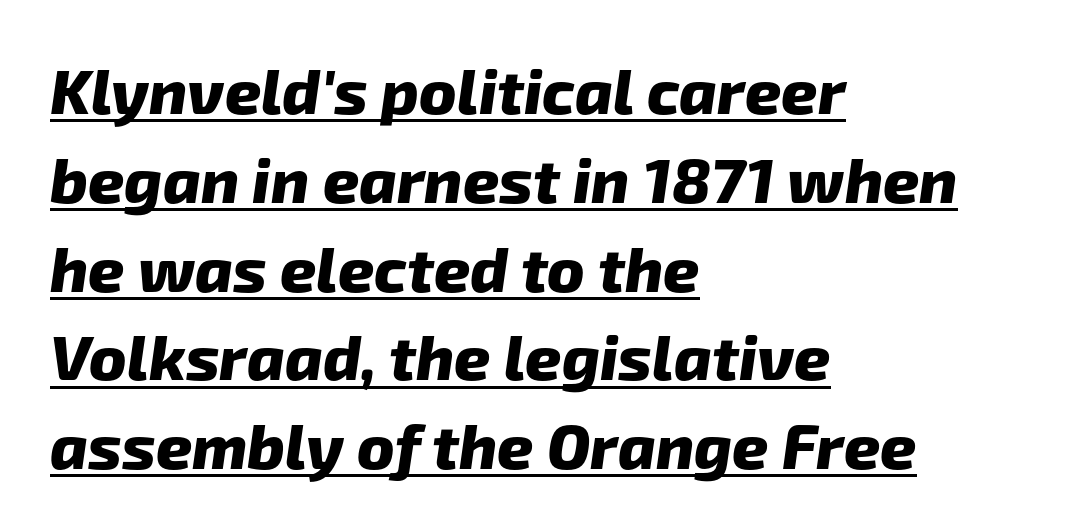
Q: Is the text bold? A: Yes.
Q: Is the typeface a serif or a sans-serif typeface? A: Sans-serif.
Q: Is the text underlined? A: Yes.
Q: How is the paragraph aligned? A: Left-aligned.
Q: Is the spacing between letters normal or unusually wide? A: Normal.
Q: Is the spacing between lines tight, normal or loose? A: Normal.
Q: Width (condensed, normal, or wide)? A: Normal.
Q: Stroke contrast? A: Low.
Q: x-height? A: Medium.
Q: Monospaced? A: No.
